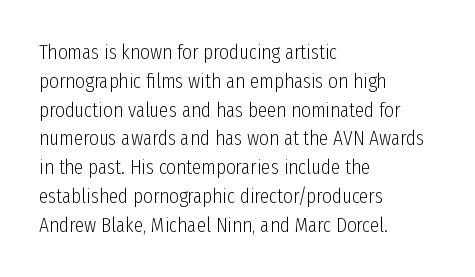
{"italic": "no", "bold": "no", "underline": "no", "align": "left", "line_spacing": "normal", "line_spacing_ratio": 1.37, "letter_spacing": "normal", "letter_spacing_em": 0.0, "glyph_px": 21}
